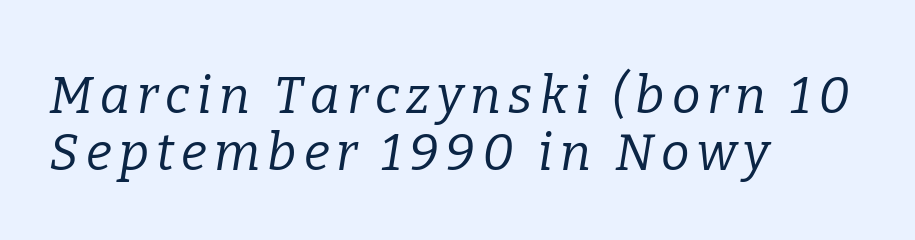
Q: Is the text bold? A: No.
Q: Is the text italic (slanted)? A: Yes, it leans right by about 9 degrees.
Q: Is the typeface a serif or a sans-serif typeface? A: Serif.
Q: Is the text underlined? A: No.
Q: How is the paragraph aligned? A: Left-aligned.
Q: Is the spacing between lines tight, normal or loose? A: Tight.
Q: Width (condensed, normal, or wide)? A: Normal.
Q: Stroke contrast? A: Low.
Q: x-height? A: Medium.
Q: Monospaced? A: No.
